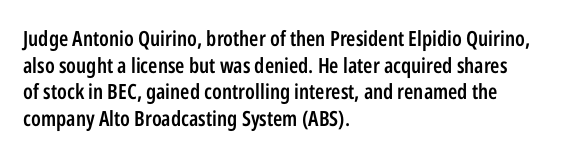
The image shows 21 px text type, upright; set left-aligned, normal line spacing (1.27x), normal letter spacing, not underlined.
